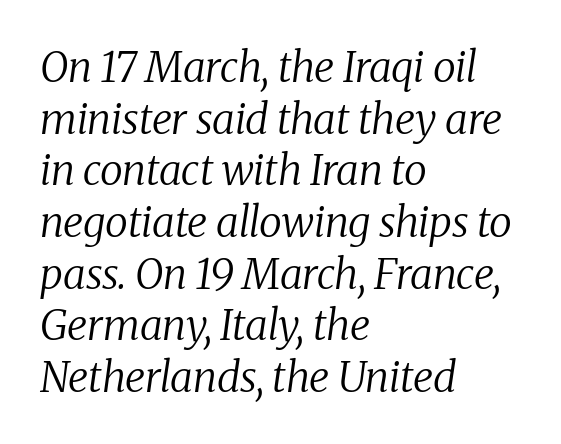
{"serif": "yes", "italic": "yes", "lean": "right", "slant_degrees": 8, "bold": "no", "weight": "regular", "width": "normal", "stroke_contrast": "medium", "x_height": "medium", "monospaced": "no", "underline": "no", "align": "left", "line_spacing_ratio": 1.23, "letter_spacing": "normal", "letter_spacing_em": 0.0, "glyph_px": 42}
